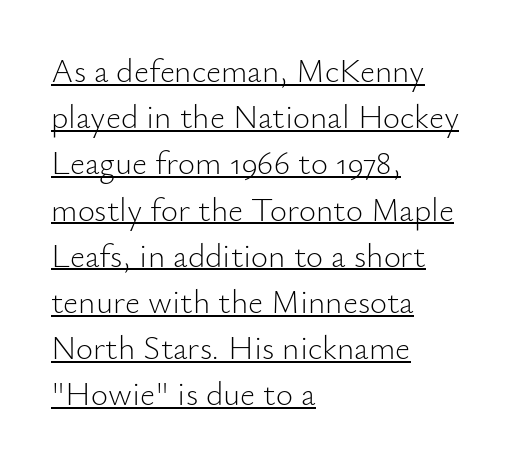
Q: Is the text bold? A: No.
Q: Is the text italic (slanted)? A: No, it is upright.
Q: Is the typeface a serif or a sans-serif typeface? A: Sans-serif.
Q: Is the text underlined? A: Yes.
Q: How is the paragraph aligned? A: Left-aligned.
Q: Is the spacing between letters normal or unusually wide? A: Normal.
Q: Is the spacing between lines tight, normal or loose? A: Normal.
Q: Width (condensed, normal, or wide)? A: Normal.
Q: Stroke contrast? A: Low.
Q: x-height? A: Small.
Q: Monospaced? A: No.
